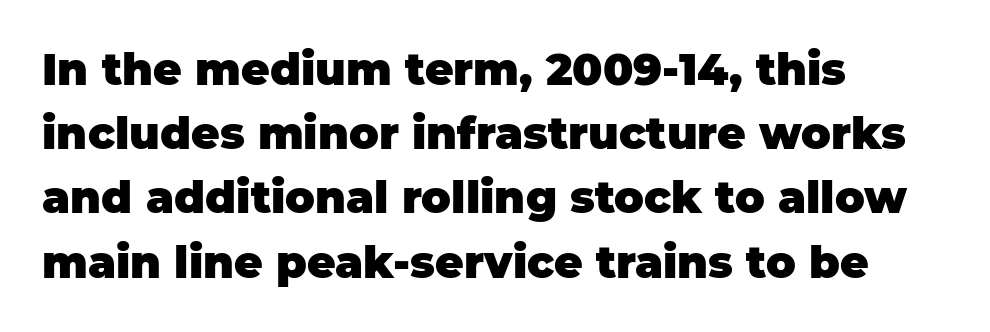
{"serif": "no", "italic": "no", "bold": "yes", "weight": "heavy", "width": "normal", "stroke_contrast": "low", "x_height": "large", "monospaced": "no", "underline": "no", "align": "left", "line_spacing": "normal", "line_spacing_ratio": 1.46, "letter_spacing": "normal", "letter_spacing_em": 0.0, "glyph_px": 44}
